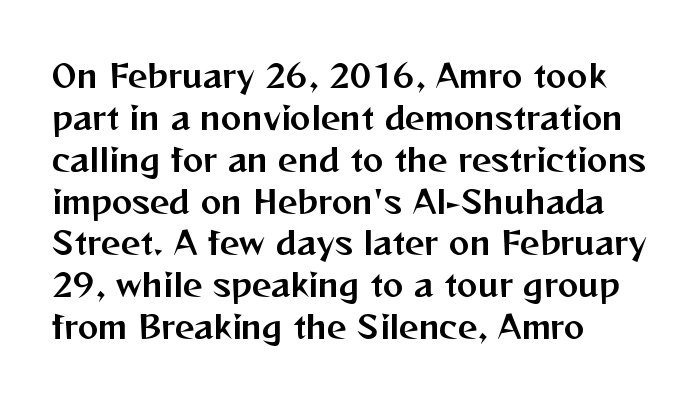
The image shows 31 px sans-serif type, upright; set left-aligned, normal line spacing (1.35x), normal letter spacing, not underlined; medium stroke contrast and a medium x-height.
